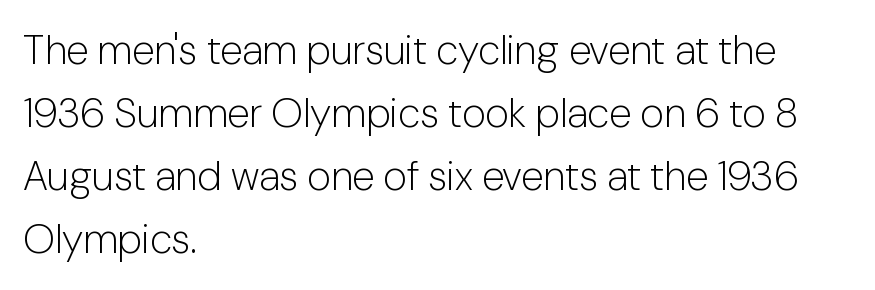
Q: Is the text bold? A: No.
Q: Is the text italic (slanted)? A: No, it is upright.
Q: Is the typeface a serif or a sans-serif typeface? A: Sans-serif.
Q: Is the text underlined? A: No.
Q: How is the paragraph aligned? A: Left-aligned.
Q: Is the spacing between letters normal or unusually wide? A: Normal.
Q: Is the spacing between lines tight, normal or loose? A: Normal.
Q: Width (condensed, normal, or wide)? A: Normal.
Q: Stroke contrast? A: Low.
Q: x-height? A: Medium.
Q: Monospaced? A: No.
